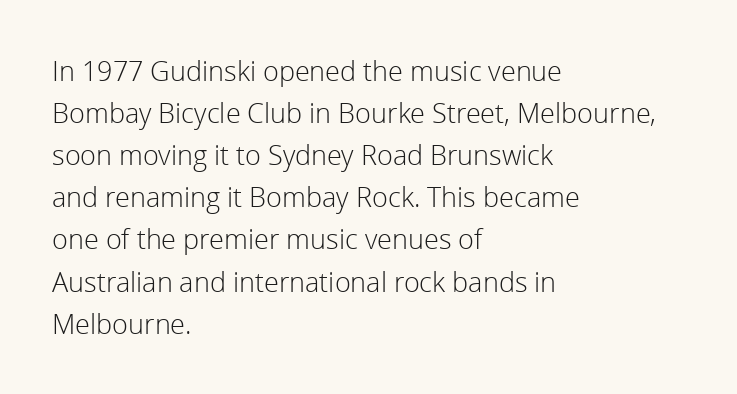
Each new line begins a customary step beneath the previous one. The passage shown is not underscored anywhere. Weight: not bold — regular or lighter. Nope, not italic — everything's standing straight. A classic flush-left, rag-right setting is used for this passage.
